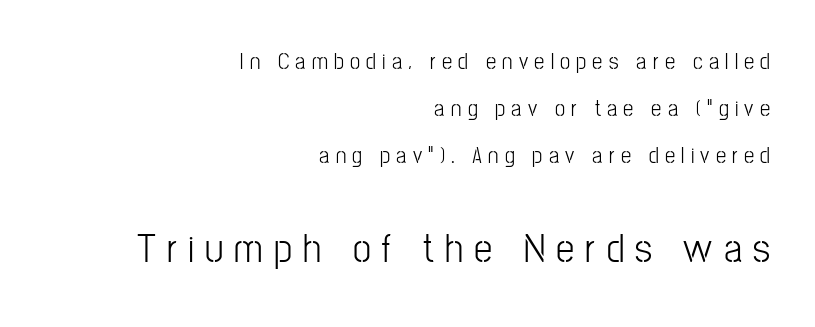
{"serif": "no", "italic": "no", "bold": "no", "weight": "light", "width": "condensed", "stroke_contrast": "low", "x_height": "medium", "monospaced": "no", "underline": "no", "align": "right", "line_spacing": "loose", "line_spacing_ratio": 2.04, "letter_spacing": "wide", "letter_spacing_em": 0.27, "larger_block": "second", "size_ratio": 1.78, "glyph_px": 41}
